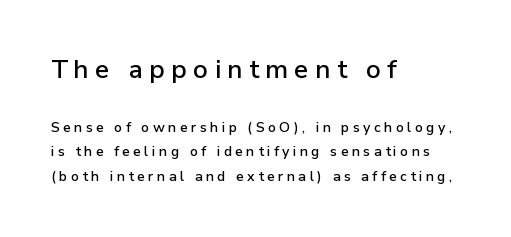
Q: Is the text italic (slanted)? A: No, it is upright.
Q: Is the text underlined? A: No.
Q: How is the paragraph aligned? A: Left-aligned.
Q: Is the spacing between letters normal or unusually wide? A: Unusually wide.
Q: Which block of text is set in a larger size, the first (top) or the second (bottom)? A: The first (top) one.
